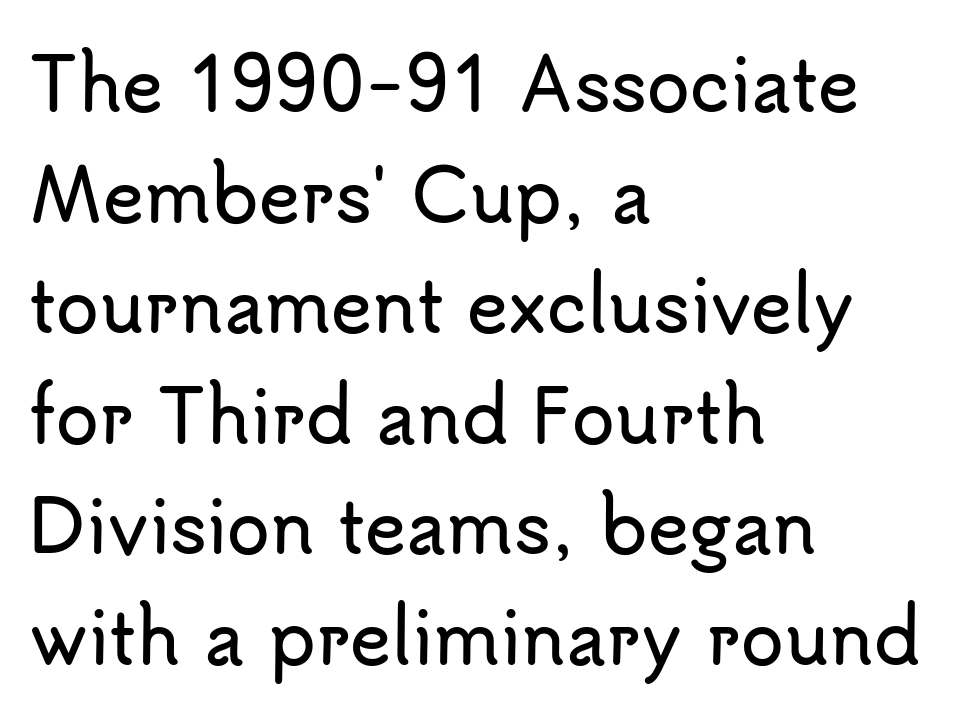
Q: Is the text italic (slanted)? A: No, it is upright.
Q: Is the typeface a serif or a sans-serif typeface? A: Sans-serif.
Q: Is the text underlined? A: No.
Q: How is the paragraph aligned? A: Left-aligned.
Q: Is the spacing between letters normal or unusually wide? A: Normal.
Q: Is the spacing between lines tight, normal or loose? A: Normal.
Q: Width (condensed, normal, or wide)? A: Normal.
Q: Stroke contrast? A: Low.
Q: x-height? A: Small.
Q: Monospaced? A: No.
